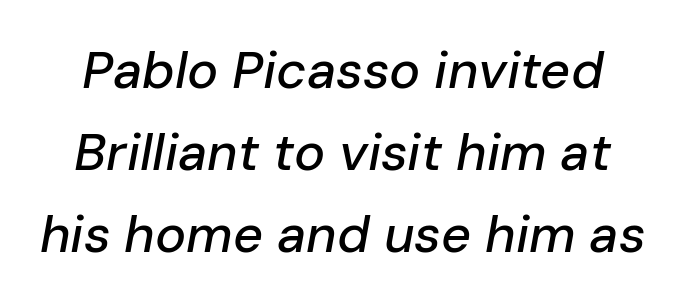
Q: Is the text italic (slanted)? A: Yes, it leans right by about 10 degrees.
Q: Is the text underlined? A: No.
Q: Is the spacing between letters normal or unusually wide? A: Normal.
Q: Is the spacing between lines tight, normal or loose? A: Normal.
Q: Width (condensed, normal, or wide)? A: Normal.
Q: Stroke contrast? A: Low.
Q: x-height? A: Medium.
Q: Monospaced? A: No.
